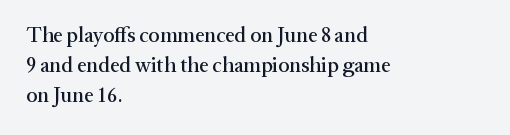
The image shows 21 px text type, upright; set left-aligned, normal line spacing (1.43x), normal letter spacing, not underlined.
